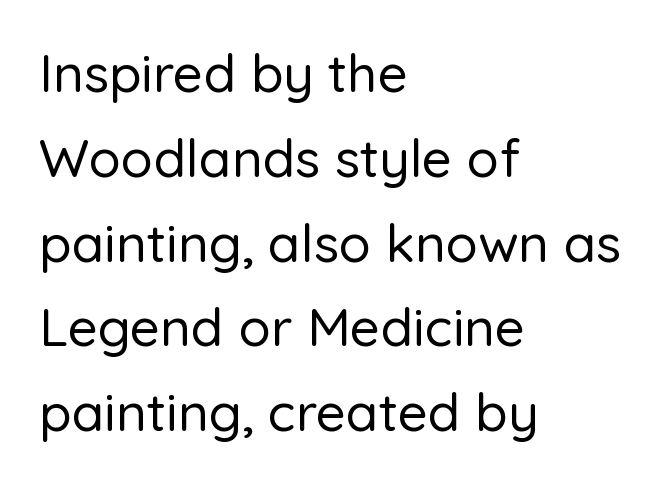
{"serif": "no", "italic": "no", "width": "normal", "stroke_contrast": "low", "x_height": "medium", "monospaced": "no", "underline": "no", "align": "left", "line_spacing": "normal", "line_spacing_ratio": 1.6, "letter_spacing": "normal", "letter_spacing_em": 0.0, "glyph_px": 53}
